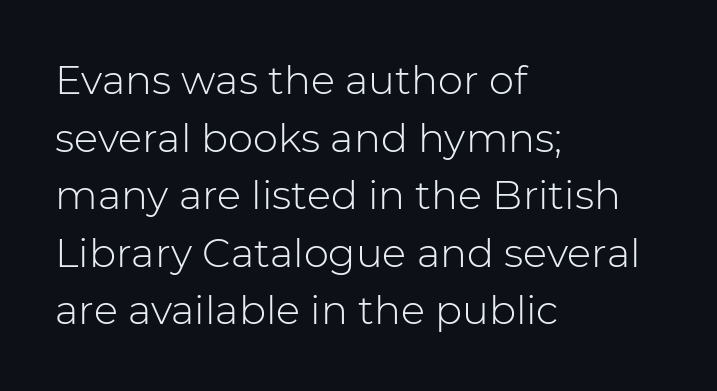
The image shows 40 px light sans-serif type, upright; set left-aligned, normal line spacing (1.44x), normal letter spacing, not underlined; low stroke contrast and a medium x-height.
